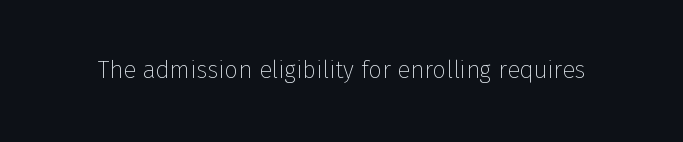
Q: Is the text bold? A: No.
Q: Is the text italic (slanted)? A: No, it is upright.
Q: Is the text underlined? A: No.
Q: Is the spacing between letters normal or unusually wide? A: Normal.
